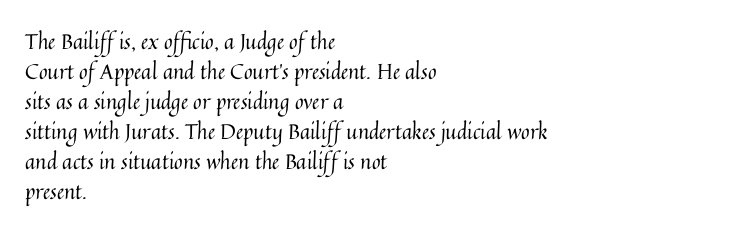
Q: Is the text bold? A: No.
Q: Is the text underlined? A: No.
Q: How is the paragraph aligned? A: Left-aligned.
Q: Is the spacing between letters normal or unusually wide? A: Normal.
Q: Is the spacing between lines tight, normal or loose? A: Normal.
